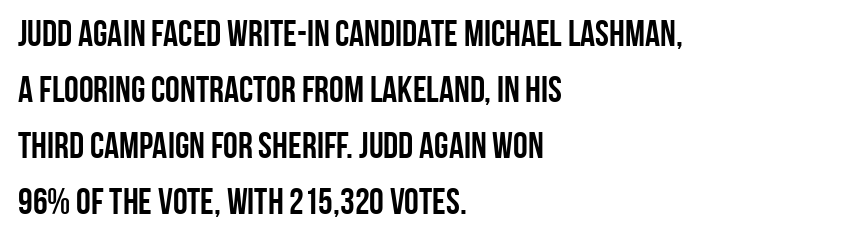
Do the characters align in a grid? No, the font is proportional. Glyph-to-glyph distance matches everyday printed text. A student would call this left alignment; a typographer would say flush left, rag right. Words float on clear page, feet unadorned. Italic? Not at all — the glyphs are vertical.
